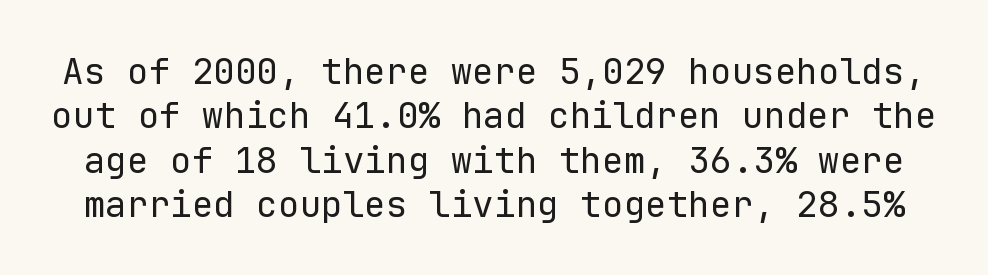
The passage shown is typed in a monospace face where columns stay perfectly aligned. Each word holds together tightly as a unit, with standard inter-letter gaps. The typeface chosen for these lines omits serifs. The strip under each line holds only bare page. Every character sits straight up, as roman type does.
